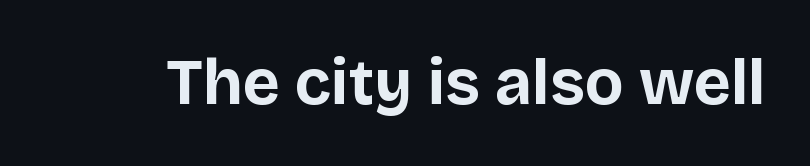
It's the straight-up-and-down kind of type. Classification — sans serif. Has an underline been added? It has not. What weight is shown? A full bold with thick strokes. These lines keep a tight, regular rhythm from letter to letter.
